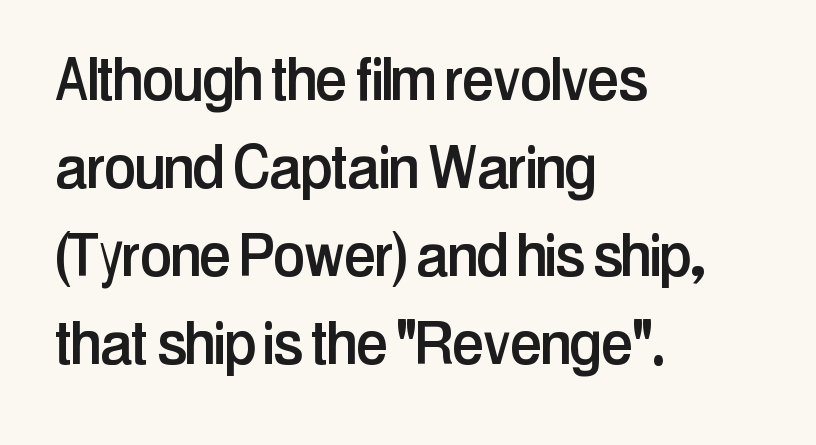
The image shows 72 px condensed sans-serif type, upright; set left-aligned, line spacing 1.22x, normal letter spacing, not underlined; low stroke contrast and a medium x-height.
